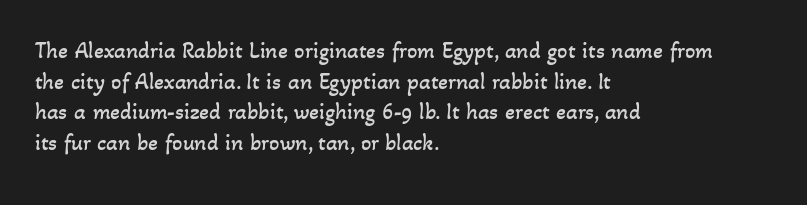
Q: Is the text bold? A: No.
Q: Is the text underlined? A: No.
Q: How is the paragraph aligned? A: Left-aligned.
Q: Is the spacing between letters normal or unusually wide? A: Normal.
Q: Is the spacing between lines tight, normal or loose? A: Normal.
